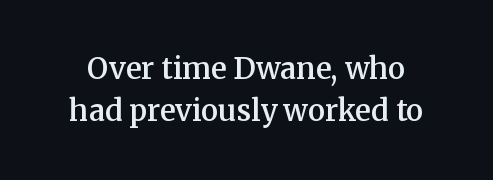
Q: Is the text bold? A: Semi-bold.
Q: Is the text italic (slanted)? A: No, it is upright.
Q: Is the typeface a serif or a sans-serif typeface? A: Serif.
Q: Is the text underlined? A: No.
Q: Is the spacing between letters normal or unusually wide? A: Normal.
Q: Is the spacing between lines tight, normal or loose? A: Normal.
Q: Width (condensed, normal, or wide)? A: Normal.
Q: Stroke contrast? A: Medium.
Q: x-height? A: Medium.
Q: Monospaced? A: No.
